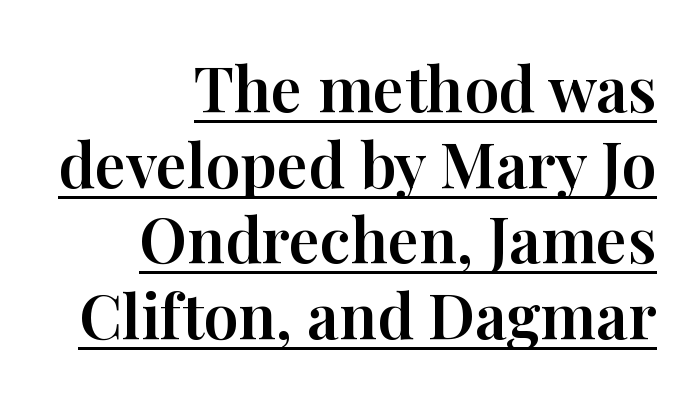
{"serif": "yes", "italic": "no", "width": "normal", "stroke_contrast": "high", "x_height": "medium", "monospaced": "no", "underline": "yes", "align": "right", "line_spacing_ratio": 1.22, "letter_spacing": "normal", "letter_spacing_em": 0.0, "glyph_px": 62}
